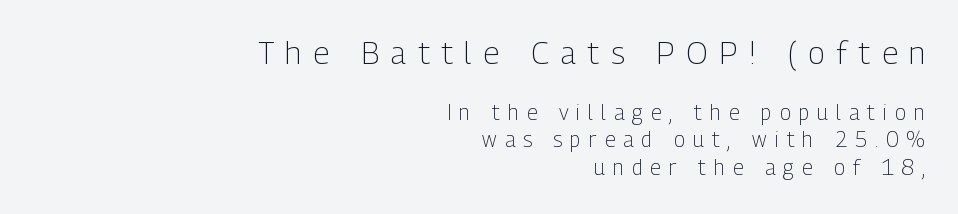
The image shows 31 px light, condensed sans-serif type, upright; set right-aligned, normal line spacing (1.32x), unusually wide letter spacing (+0.38 em), not underlined; the first (top) block is 1.48x larger; low stroke contrast and a medium x-height.
